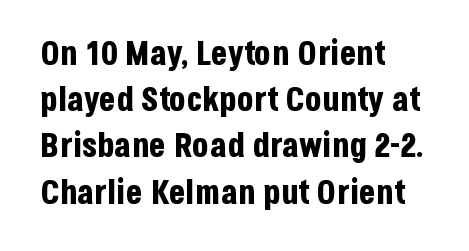
{"serif": "no", "italic": "no", "bold": "yes", "weight": "bold", "width": "condensed", "stroke_contrast": "low", "x_height": "large", "monospaced": "no", "underline": "no", "align": "left", "line_spacing": "normal", "line_spacing_ratio": 1.36, "letter_spacing": "normal", "letter_spacing_em": 0.0, "glyph_px": 34}
